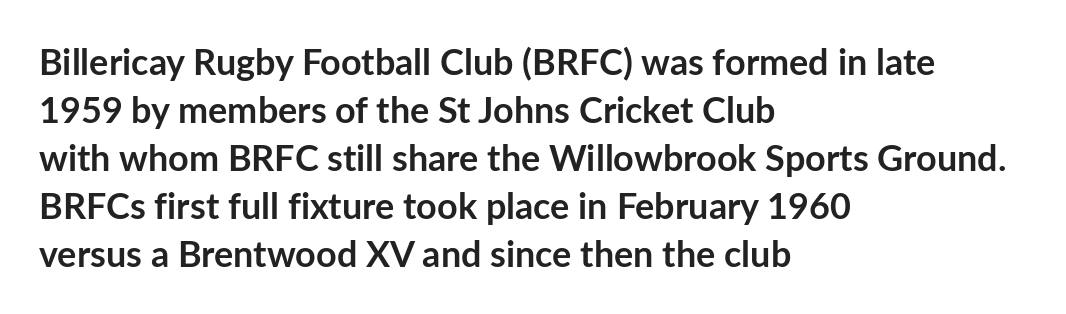
The image shows 36 px semibold sans-serif type, upright; set left-aligned, normal line spacing (1.33x), normal letter spacing, not underlined; low stroke contrast and a medium x-height.
